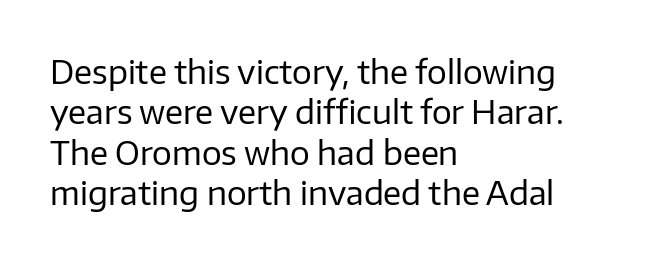
Q: Is the text bold? A: No.
Q: Is the text italic (slanted)? A: No, it is upright.
Q: Is the typeface a serif or a sans-serif typeface? A: Sans-serif.
Q: Is the text underlined? A: No.
Q: How is the paragraph aligned? A: Left-aligned.
Q: Is the spacing between letters normal or unusually wide? A: Normal.
Q: Width (condensed, normal, or wide)? A: Normal.
Q: Stroke contrast? A: Low.
Q: x-height? A: Medium.
Q: Monospaced? A: No.
